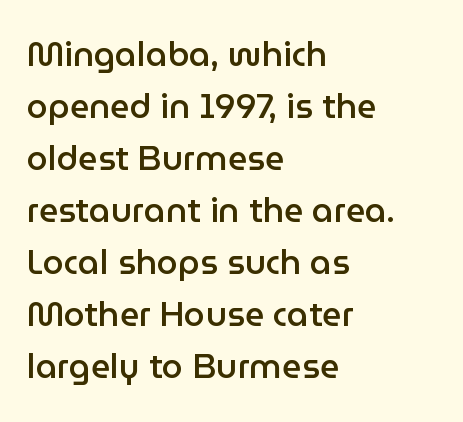
{"serif": "no", "italic": "no", "bold": "semi", "weight": "semibold", "width": "normal", "stroke_contrast": "low", "x_height": "medium", "monospaced": "no", "underline": "no", "align": "left", "line_spacing": "normal", "line_spacing_ratio": 1.53, "letter_spacing": "normal", "letter_spacing_em": 0.0, "glyph_px": 34}
